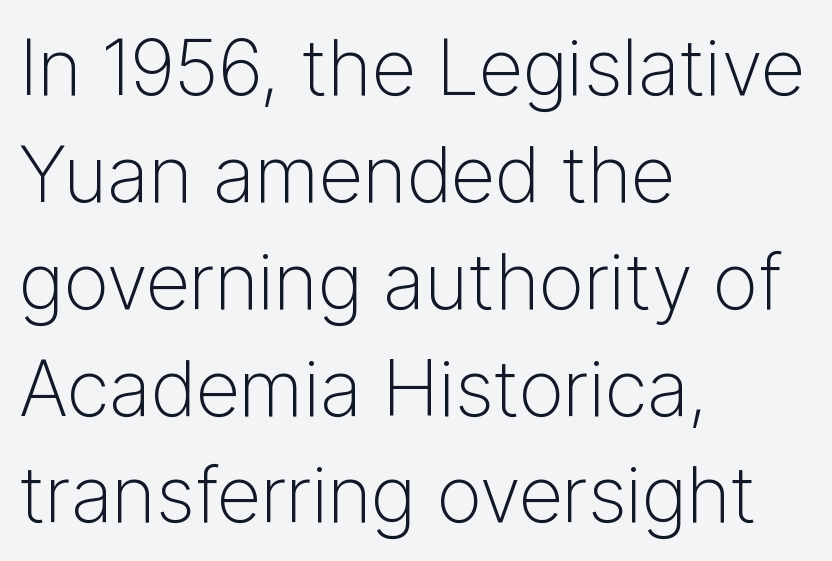
Q: Is the text bold? A: No.
Q: Is the text italic (slanted)? A: No, it is upright.
Q: Is the typeface a serif or a sans-serif typeface? A: Sans-serif.
Q: Is the text underlined? A: No.
Q: How is the paragraph aligned? A: Left-aligned.
Q: Is the spacing between letters normal or unusually wide? A: Normal.
Q: Is the spacing between lines tight, normal or loose? A: Normal.
Q: Width (condensed, normal, or wide)? A: Normal.
Q: Stroke contrast? A: Low.
Q: x-height? A: Medium.
Q: Monospaced? A: No.
